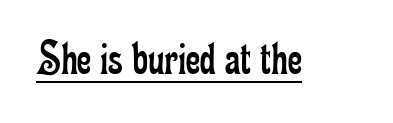
The image shows 50 px regular-weight, condensed serif type, upright; set normal letter spacing, underlined; low stroke contrast and a small x-height.
